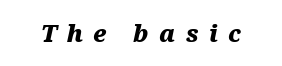
The image shows 23 px bold type, italic (leaning right); set unusually wide letter spacing (+0.45 em), not underlined.
